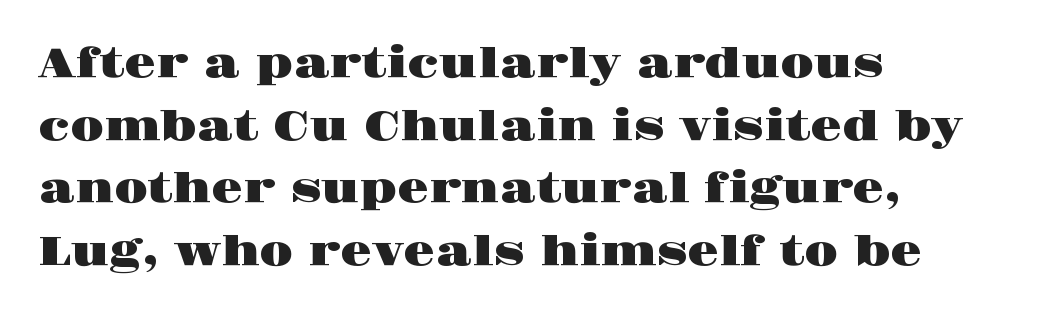
The rendering shows small feet on the letterforms — a serif design. Words appear dense and cohesive because spacing is normal. You could not count columns in this text — the font is proportionally spaced. A bare baseline throughout the passage. The text block is weighted toward the left margin, trailing off unevenly rightward.
